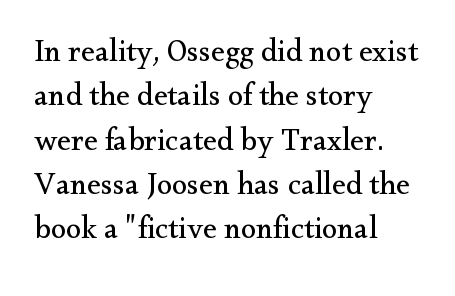
Inter-character spacing is left at the font's built-in metrics. This sample keeps an unexceptional amount of space between lines. A typesetter would call this proportional, since set widths differ per character. The string is rendered with underlining switched off. Classification — serif.
